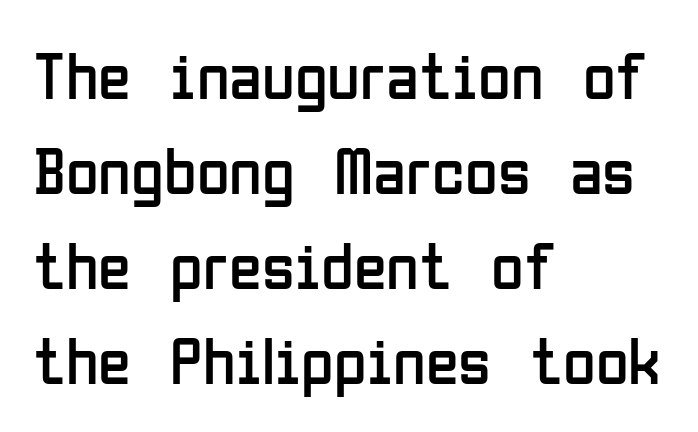
The image shows 67 px regular-weight, condensed sans-serif type, upright; set left-aligned, normal line spacing (1.42x), normal letter spacing, not underlined; low stroke contrast and a medium x-height.
